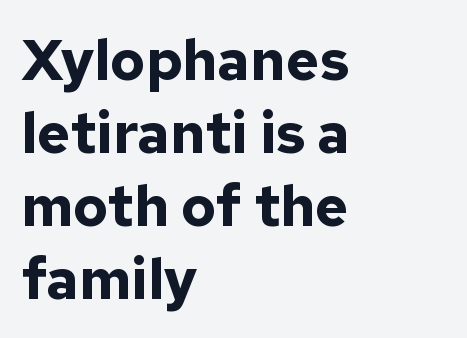
{"serif": "no", "italic": "no", "bold": "yes", "weight": "bold", "width": "normal", "stroke_contrast": "low", "x_height": "medium", "monospaced": "no", "underline": "no", "align": "left", "line_spacing": "normal", "line_spacing_ratio": 1.28, "letter_spacing": "normal", "letter_spacing_em": 0.0, "glyph_px": 57}
